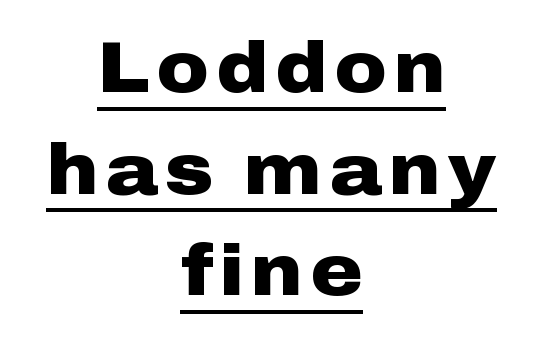
Q: Is the text bold? A: Yes.
Q: Is the text italic (slanted)? A: No, it is upright.
Q: Is the typeface a serif or a sans-serif typeface? A: Sans-serif.
Q: Is the text underlined? A: Yes.
Q: How is the paragraph aligned? A: Centered.
Q: Is the spacing between lines tight, normal or loose? A: Normal.
Q: Width (condensed, normal, or wide)? A: Wide.
Q: Stroke contrast? A: Low.
Q: x-height? A: Medium.
Q: Monospaced? A: No.
